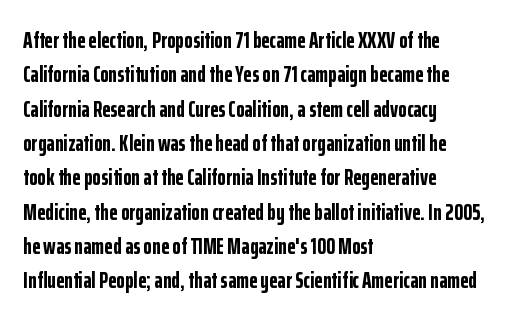
The image shows 22 px bold type, upright; set left-aligned, normal line spacing (1.56x), normal letter spacing, not underlined.
